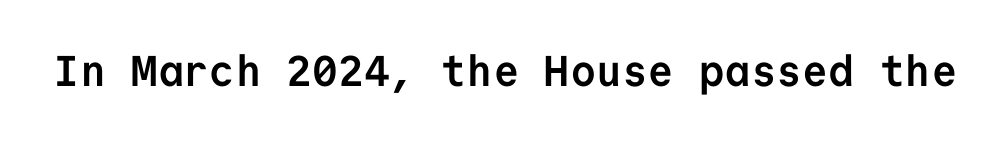
{"serif": "no", "italic": "no", "bold": "yes", "weight": "semibold", "width": "normal", "stroke_contrast": "low", "x_height": "medium", "monospaced": "yes", "underline": "no", "letter_spacing": "normal", "letter_spacing_em": 0.0, "glyph_px": 43}
